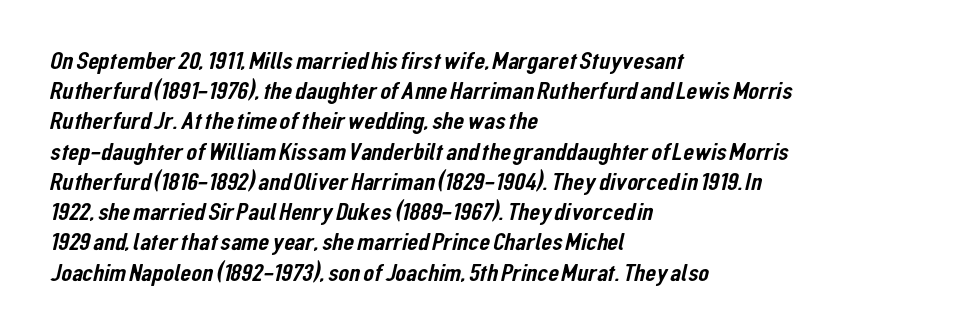
{"underline": "no", "align": "left", "line_spacing_ratio": 1.21, "letter_spacing": "normal", "letter_spacing_em": 0.0, "glyph_px": 25}
